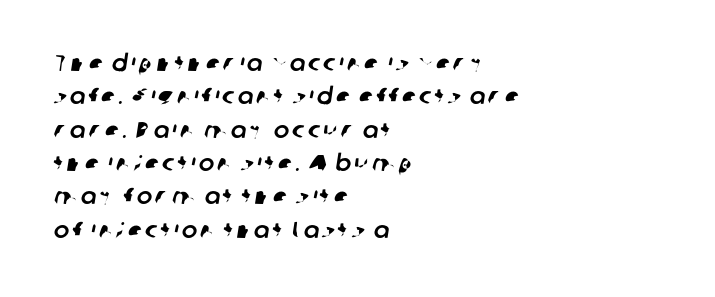
The rows are spaced the way most documents space them. Notice how the passage keeps a crisp vertical edge on the left only. Rule under the text: the space is simply empty.
